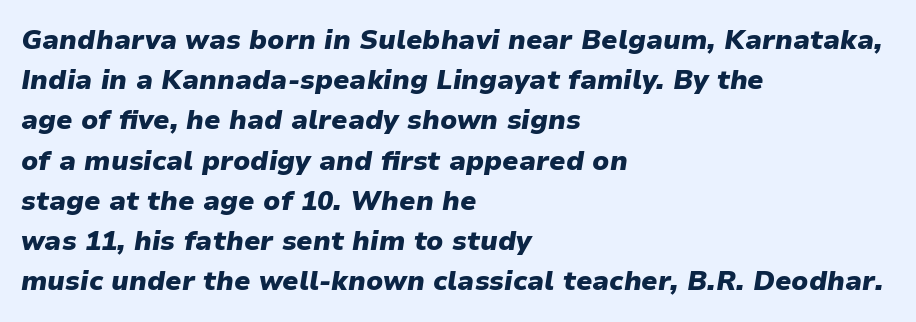
Reading down the column, the eye jumps a familiar distance to each next line. Compared with typical body copy, the letter spacing here is the same. In CSS terms this would be text-align: left. I'd describe the lettering as bold — thick and assertive. An italicized treatment has been applied to the whole sample. Rule under the text: the space is simply empty.
